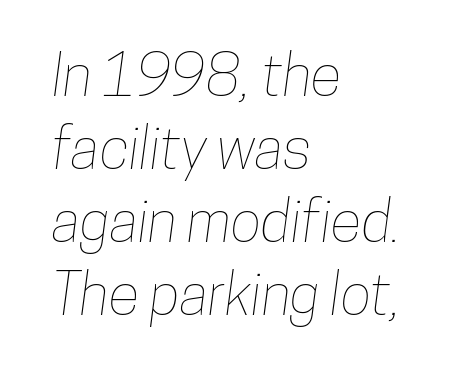
The image shows 58 px condensed type; set left-aligned, normal line spacing (1.26x), normal letter spacing, not underlined; low stroke contrast and a medium x-height.
